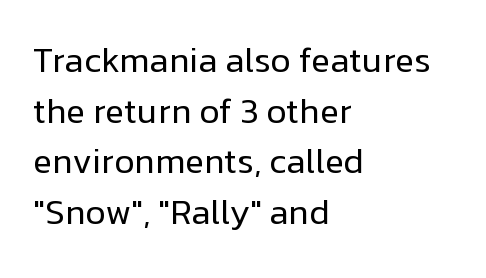
The image shows 35 px regular-weight sans-serif type, upright; set left-aligned, normal line spacing (1.45x), normal letter spacing, not underlined; low stroke contrast and a medium x-height.
